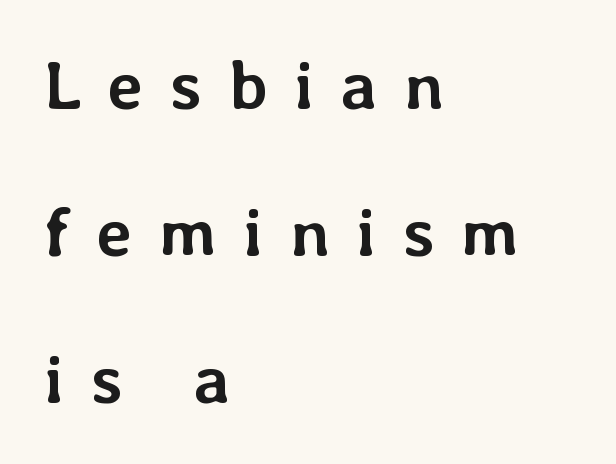
The image shows 68 px semibold type, upright; set left-aligned, loose line spacing (2.16x), unusually wide letter spacing (+0.39 em), not underlined; low stroke contrast and a medium x-height.
